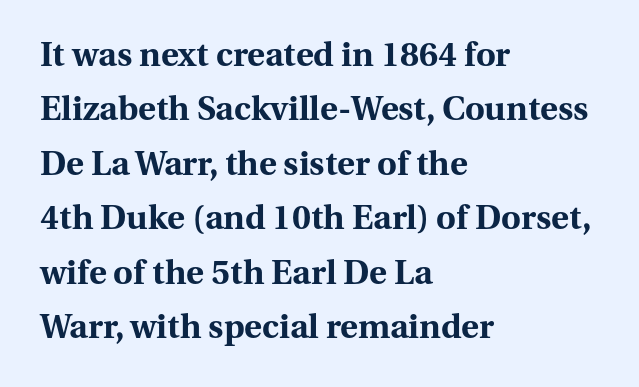
The image shows 34 px bold serif type, upright; set left-aligned, normal line spacing (1.6x), normal letter spacing, not underlined; medium stroke contrast and a medium x-height.
